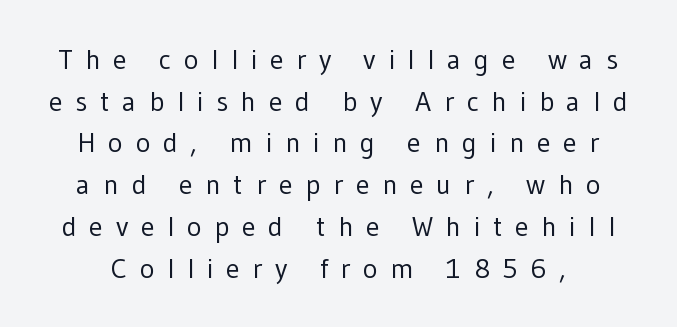
{"serif": "no", "italic": "no", "bold": "no", "weight": "regular", "width": "normal", "stroke_contrast": "low", "x_height": "medium", "monospaced": "no", "underline": "no", "line_spacing": "normal", "line_spacing_ratio": 1.49, "letter_spacing": "wide", "letter_spacing_em": 0.45, "glyph_px": 28}
